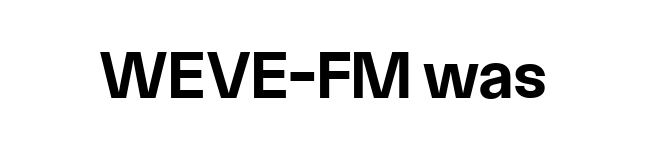
{"serif": "no", "italic": "no", "bold": "yes", "weight": "bold", "width": "normal", "stroke_contrast": "low", "x_height": "medium", "monospaced": "no", "underline": "no", "letter_spacing": "normal", "letter_spacing_em": 0.0, "glyph_px": 68}
